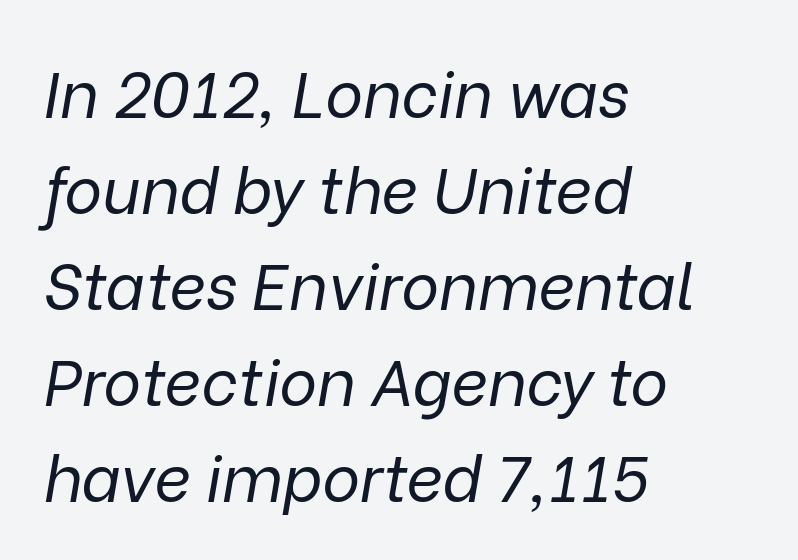
Compared with typical body copy, the letter spacing here is the same. Caption: face not bold, strokes unweighted. Beneath every word, the page is bare. Honestly, the row spacing looks completely unremarkable. Short and long lines alike share a common starting point at left.
